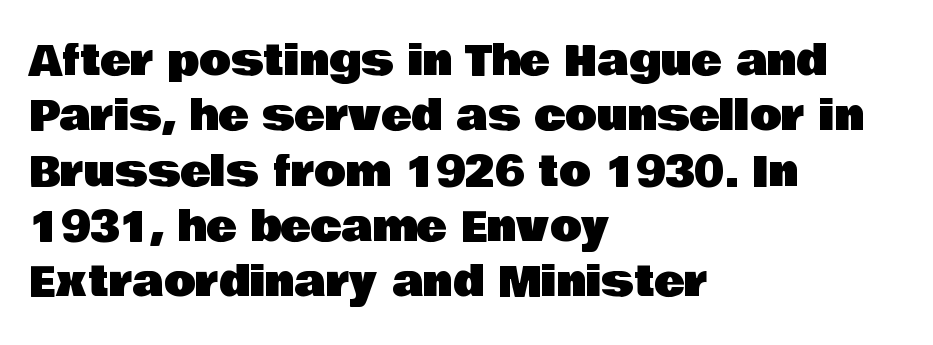
Q: Is the text italic (slanted)? A: No, it is upright.
Q: Is the typeface a serif or a sans-serif typeface? A: Sans-serif.
Q: Is the text underlined? A: No.
Q: How is the paragraph aligned? A: Left-aligned.
Q: Is the spacing between letters normal or unusually wide? A: Normal.
Q: Is the spacing between lines tight, normal or loose? A: Normal.
Q: Width (condensed, normal, or wide)? A: Normal.
Q: Stroke contrast? A: Low.
Q: x-height? A: Large.
Q: Monospaced? A: No.
